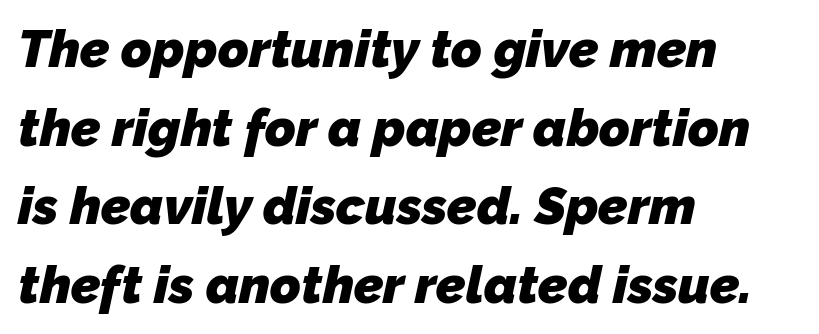
Q: Is the text bold? A: Yes.
Q: Is the typeface a serif or a sans-serif typeface? A: Sans-serif.
Q: Is the text underlined? A: No.
Q: How is the paragraph aligned? A: Left-aligned.
Q: Is the spacing between letters normal or unusually wide? A: Normal.
Q: Is the spacing between lines tight, normal or loose? A: Normal.
Q: Width (condensed, normal, or wide)? A: Normal.
Q: Stroke contrast? A: Low.
Q: x-height? A: Medium.
Q: Monospaced? A: No.
